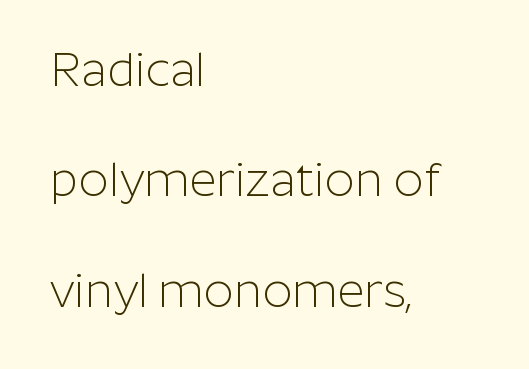
Descenders hang freely into open space. Posture: vertical. Caption: standard tracking, unaltered. These lines are rendered in a variable-pitch font. The face used here is a sans, in the tradition of grotesques and geometrics.
